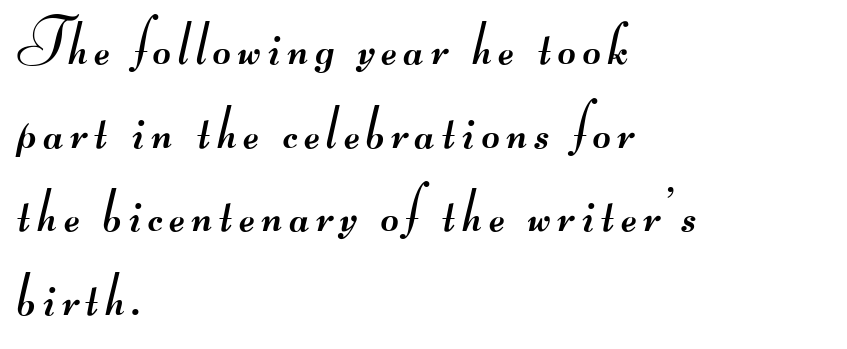
Q: Is the text bold? A: No.
Q: Is the typeface a serif or a sans-serif typeface? A: Sans-serif.
Q: Is the text underlined? A: No.
Q: How is the paragraph aligned? A: Left-aligned.
Q: Is the spacing between lines tight, normal or loose? A: Normal.
Q: Width (condensed, normal, or wide)? A: Wide.
Q: Stroke contrast? A: Medium.
Q: Monospaced? A: No.
